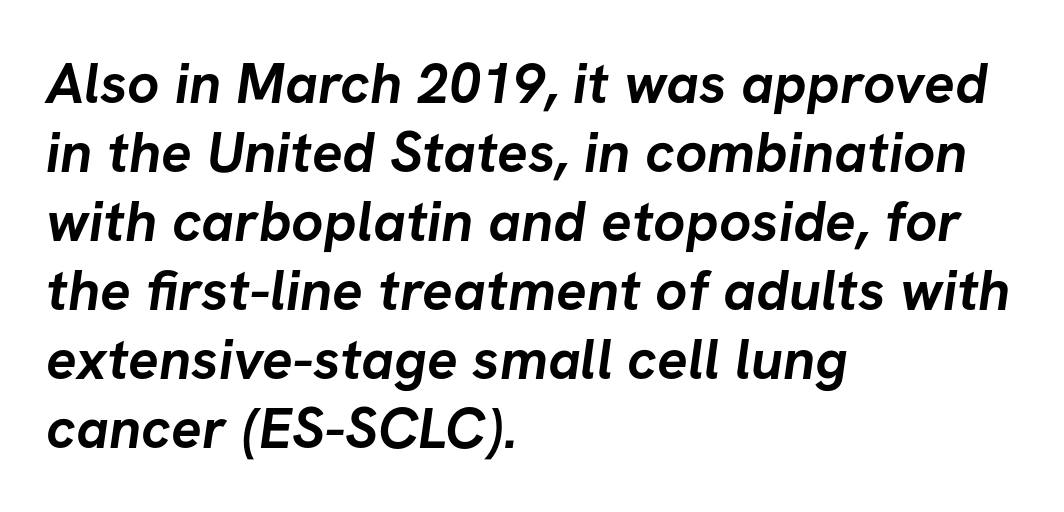
{"serif": "no", "bold": "yes", "weight": "semibold", "width": "normal", "stroke_contrast": "low", "x_height": "medium", "monospaced": "no", "underline": "no", "align": "left", "line_spacing_ratio": 1.21, "letter_spacing": "normal", "letter_spacing_em": 0.0, "glyph_px": 57}
